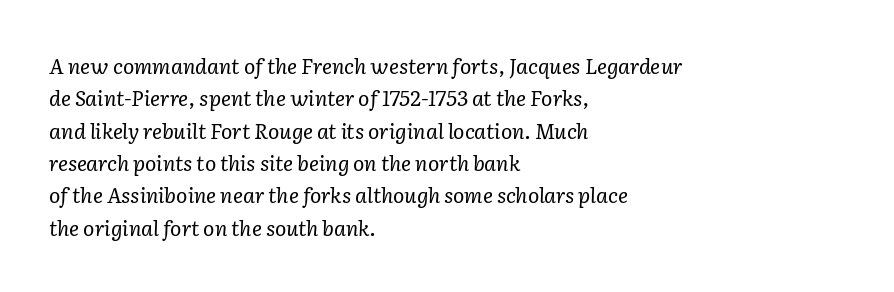
{"italic": "yes", "lean": "right", "slant_degrees": 2, "bold": "no", "underline": "no", "align": "left", "line_spacing": "normal", "line_spacing_ratio": 1.54, "letter_spacing": "normal", "letter_spacing_em": 0.0, "glyph_px": 21}
